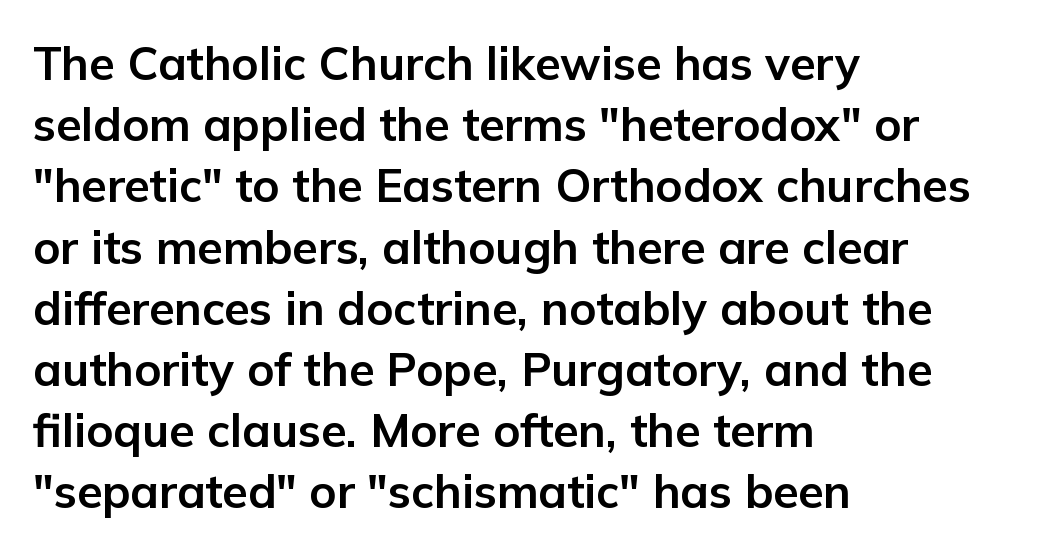
Q: Is the text bold? A: Yes.
Q: Is the text italic (slanted)? A: No, it is upright.
Q: Is the typeface a serif or a sans-serif typeface? A: Sans-serif.
Q: Is the text underlined? A: No.
Q: How is the paragraph aligned? A: Left-aligned.
Q: Is the spacing between letters normal or unusually wide? A: Normal.
Q: Is the spacing between lines tight, normal or loose? A: Normal.
Q: Width (condensed, normal, or wide)? A: Normal.
Q: Stroke contrast? A: Low.
Q: x-height? A: Medium.
Q: Monospaced? A: No.
